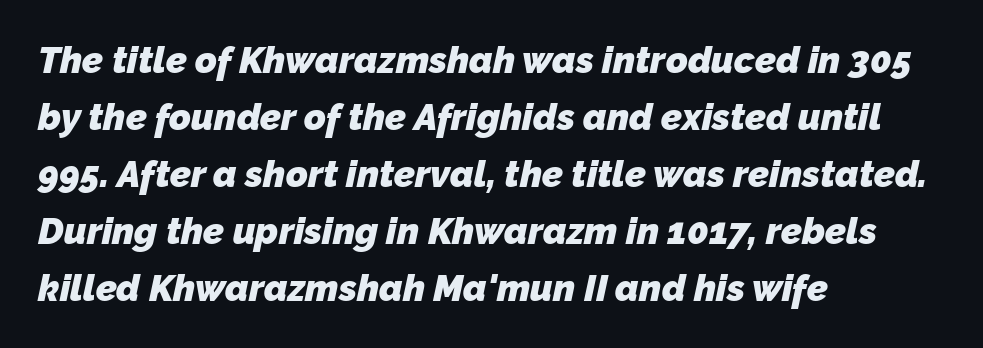
Q: Is the text bold? A: Yes.
Q: Is the typeface a serif or a sans-serif typeface? A: Sans-serif.
Q: Is the text underlined? A: No.
Q: How is the paragraph aligned? A: Left-aligned.
Q: Is the spacing between letters normal or unusually wide? A: Normal.
Q: Is the spacing between lines tight, normal or loose? A: Normal.
Q: Width (condensed, normal, or wide)? A: Normal.
Q: Stroke contrast? A: Low.
Q: x-height? A: Medium.
Q: Monospaced? A: No.
